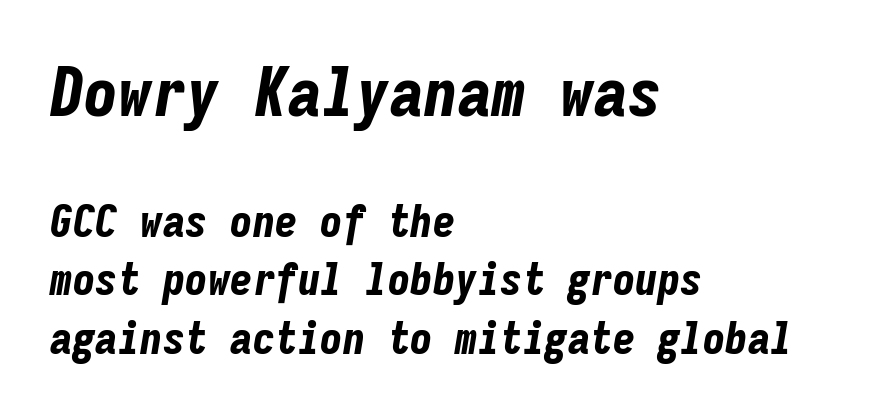
The image shows 68 px bold, condensed type, italic (leaning right), monospaced; set left-aligned, normal line spacing (1.3x), normal letter spacing, not underlined; the first (top) block is 1.51x larger; low stroke contrast and a medium x-height.
